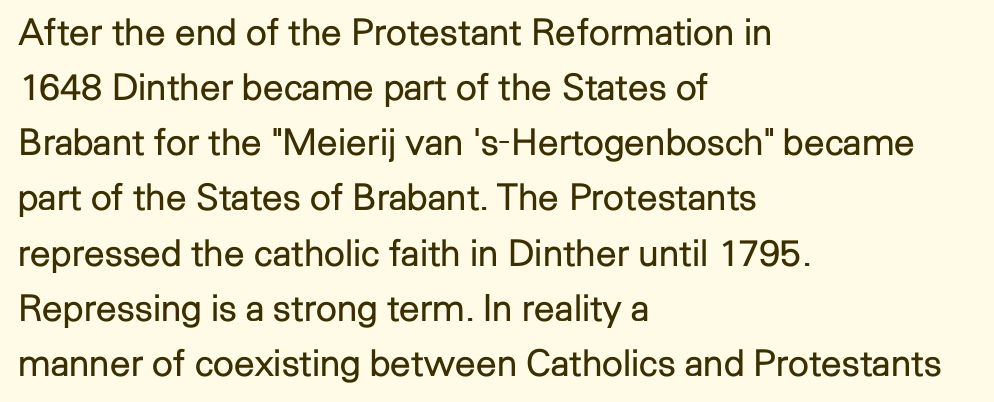
Q: Is the text bold? A: No.
Q: Is the text italic (slanted)? A: No, it is upright.
Q: Is the typeface a serif or a sans-serif typeface? A: Sans-serif.
Q: Is the text underlined? A: No.
Q: How is the paragraph aligned? A: Left-aligned.
Q: Is the spacing between letters normal or unusually wide? A: Normal.
Q: Is the spacing between lines tight, normal or loose? A: Normal.
Q: Width (condensed, normal, or wide)? A: Normal.
Q: Stroke contrast? A: Low.
Q: x-height? A: Medium.
Q: Monospaced? A: No.
